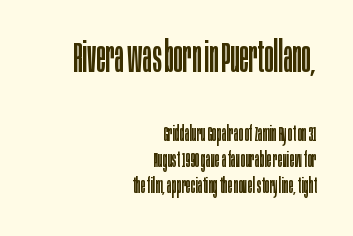
Q: Is the text bold? A: No.
Q: Is the text italic (slanted)? A: No, it is upright.
Q: Is the typeface a serif or a sans-serif typeface? A: Sans-serif.
Q: Is the text underlined? A: No.
Q: How is the paragraph aligned? A: Right-aligned.
Q: Is the spacing between letters normal or unusually wide? A: Normal.
Q: Which block of text is set in a larger size, the first (top) or the second (bottom)? A: The first (top) one.
Q: Width (condensed, normal, or wide)? A: Condensed.
Q: Stroke contrast? A: Low.
Q: x-height? A: Large.
Q: Monospaced? A: No.
